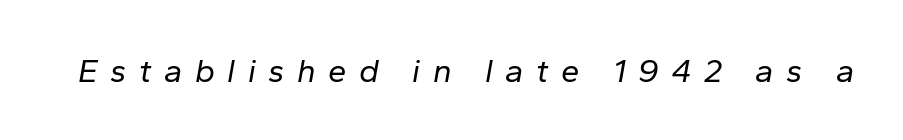
Here the glyphs are tracked loosely, breaking word shapes into spaced letters. Underline: absent. The glyphs look as if they've been sheared to an angle. Note the varied advance widths — an 'i' is clearly narrower than an 'm'. Summary of weight: not heavy and not bold.
